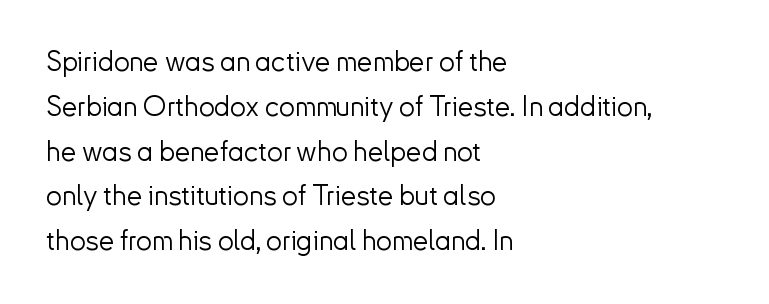
The image shows 28 px light sans-serif type, upright; set left-aligned, normal line spacing (1.6x), normal letter spacing, not underlined; low stroke contrast and a small x-height.
